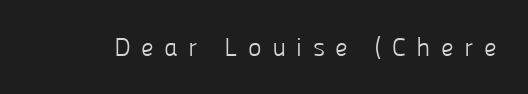
The strokes are not fattened; the text isn't bold. You could only call the tracking loose — the letters float apart. Honestly, there is no underline to notice here at all. Upright lettering throughout.
